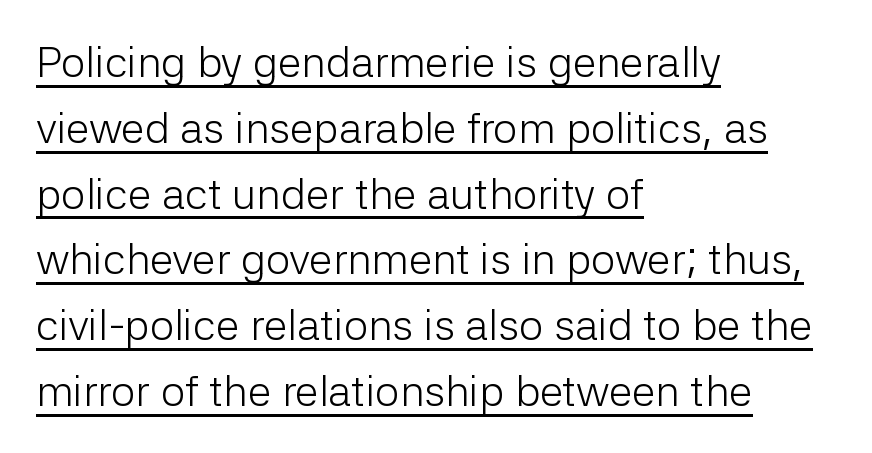
The image shows 43 px light sans-serif type, upright; set left-aligned, normal line spacing (1.53x), normal letter spacing, underlined; low stroke contrast and a medium x-height.
